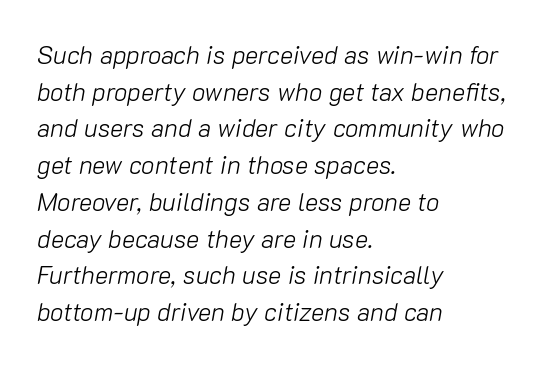
Q: Is the text bold? A: No.
Q: Is the text italic (slanted)? A: Yes, it leans right by about 10 degrees.
Q: Is the text underlined? A: No.
Q: How is the paragraph aligned? A: Left-aligned.
Q: Is the spacing between letters normal or unusually wide? A: Normal.
Q: Is the spacing between lines tight, normal or loose? A: Normal.
